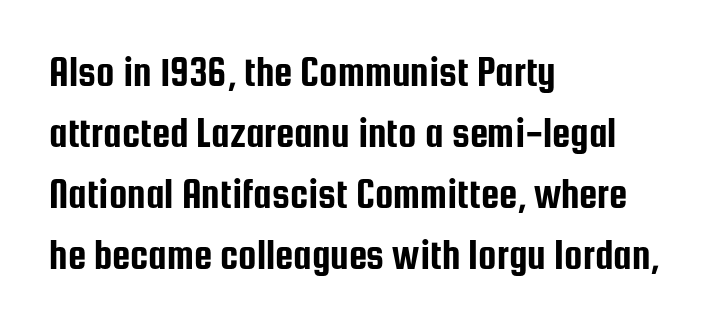
Q: Is the text italic (slanted)? A: No, it is upright.
Q: Is the typeface a serif or a sans-serif typeface? A: Sans-serif.
Q: Is the text underlined? A: No.
Q: How is the paragraph aligned? A: Left-aligned.
Q: Is the spacing between letters normal or unusually wide? A: Normal.
Q: Is the spacing between lines tight, normal or loose? A: Normal.
Q: Width (condensed, normal, or wide)? A: Condensed.
Q: Stroke contrast? A: Low.
Q: x-height? A: Medium.
Q: Monospaced? A: No.
